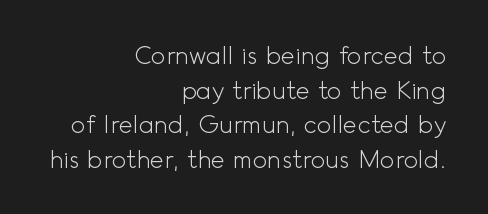
Q: Is the text bold? A: No.
Q: Is the text italic (slanted)? A: No, it is upright.
Q: Is the text underlined? A: No.
Q: How is the paragraph aligned? A: Right-aligned.
Q: Is the spacing between letters normal or unusually wide? A: Normal.
Q: Is the spacing between lines tight, normal or loose? A: Normal.
